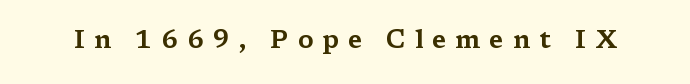
Letters rest on an invisible, unmarked baseline. In terms of letterspacing, this is a distinctly airy, spread setting. The lettering stays uniformly vertical, giving the passage a roman look.
